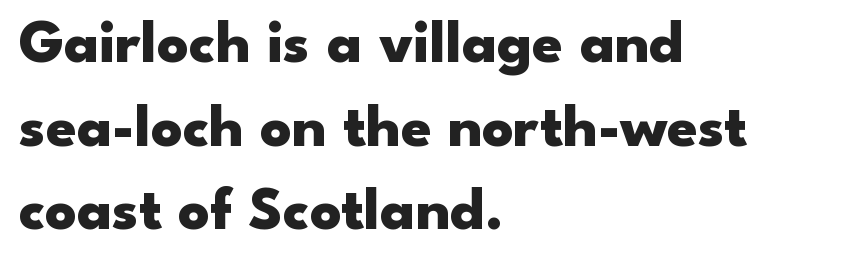
The image shows 61 px heavy, wide sans-serif type, upright; set left-aligned, normal line spacing (1.37x), normal letter spacing, not underlined; low stroke contrast and a small x-height.
